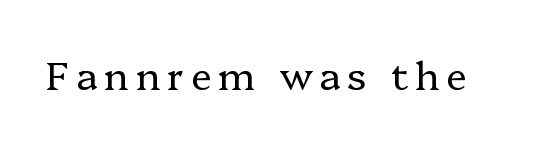
Q: Is the text bold? A: No.
Q: Is the text italic (slanted)? A: No, it is upright.
Q: Is the typeface a serif or a sans-serif typeface? A: Serif.
Q: Is the text underlined? A: No.
Q: Width (condensed, normal, or wide)? A: Normal.
Q: Stroke contrast? A: Low.
Q: x-height? A: Medium.
Q: Monospaced? A: No.
